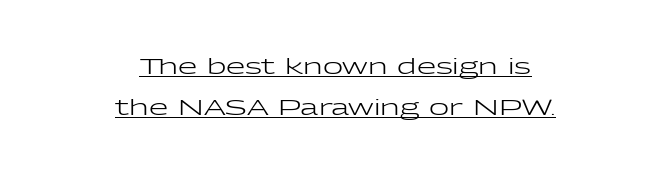
{"italic": "no", "bold": "no", "underline": "yes", "align": "center", "line_spacing_ratio": 1.85, "letter_spacing": "normal", "letter_spacing_em": 0.0, "glyph_px": 22}
